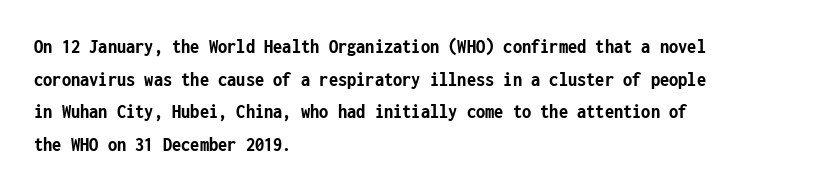
{"italic": "no", "bold": "yes", "underline": "no", "align": "left", "line_spacing": "normal", "line_spacing_ratio": 1.55, "letter_spacing": "normal", "letter_spacing_em": 0.0, "glyph_px": 21}
